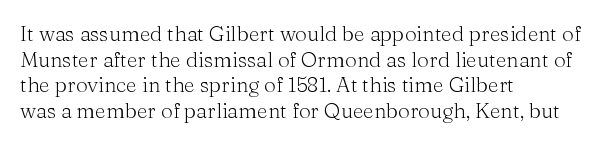
Q: Is the text bold? A: No.
Q: Is the text italic (slanted)? A: No, it is upright.
Q: Is the text underlined? A: No.
Q: How is the paragraph aligned? A: Left-aligned.
Q: Is the spacing between letters normal or unusually wide? A: Normal.
